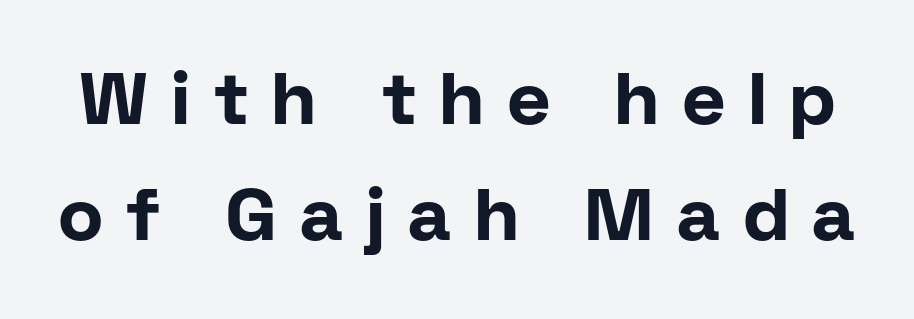
The image shows 73 px bold sans-serif type, upright; set normal line spacing (1.59x), unusually wide letter spacing (+0.33 em), not underlined; low stroke contrast and a medium x-height.
